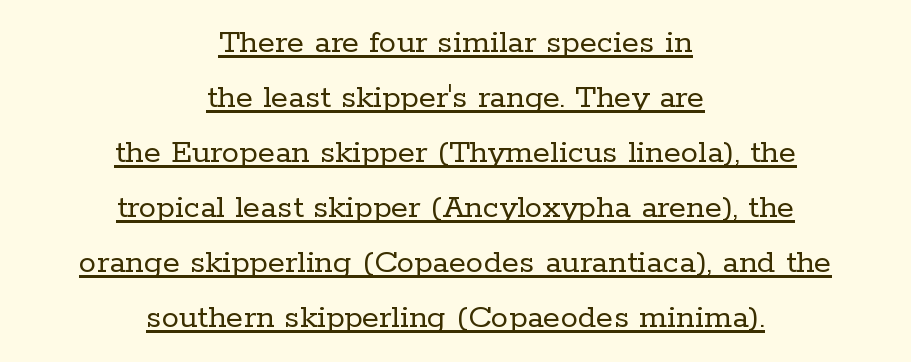
Q: Is the text bold? A: No.
Q: Is the text italic (slanted)? A: No, it is upright.
Q: Is the typeface a serif or a sans-serif typeface? A: Serif.
Q: Is the text underlined? A: Yes.
Q: How is the paragraph aligned? A: Centered.
Q: Is the spacing between letters normal or unusually wide? A: Normal.
Q: Is the spacing between lines tight, normal or loose? A: Normal.
Q: Width (condensed, normal, or wide)? A: Normal.
Q: Stroke contrast? A: Low.
Q: x-height? A: Medium.
Q: Monospaced? A: No.
